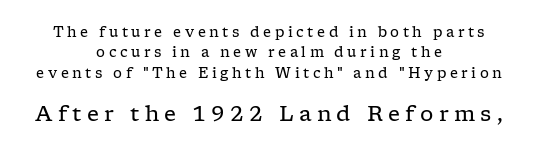
Q: Is the text bold? A: No.
Q: Is the text italic (slanted)? A: No, it is upright.
Q: Is the text underlined? A: No.
Q: How is the paragraph aligned? A: Centered.
Q: Is the spacing between letters normal or unusually wide? A: Unusually wide.
Q: Is the spacing between lines tight, normal or loose? A: Normal.
Q: Which block of text is set in a larger size, the first (top) or the second (bottom)? A: The second (bottom) one.
